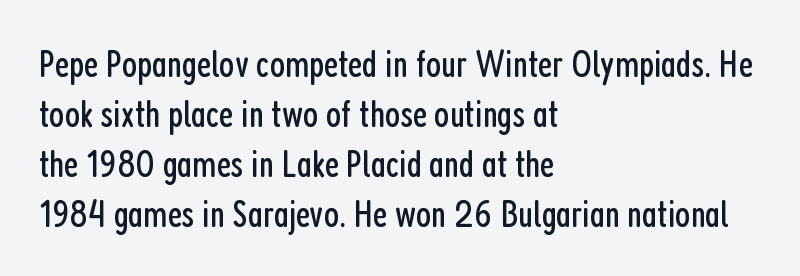
Q: Is the text bold? A: No.
Q: Is the text italic (slanted)? A: No, it is upright.
Q: Is the typeface a serif or a sans-serif typeface? A: Sans-serif.
Q: Is the text underlined? A: No.
Q: How is the paragraph aligned? A: Left-aligned.
Q: Is the spacing between letters normal or unusually wide? A: Normal.
Q: Is the spacing between lines tight, normal or loose? A: Normal.
Q: Width (condensed, normal, or wide)? A: Condensed.
Q: Stroke contrast? A: Low.
Q: x-height? A: Medium.
Q: Monospaced? A: No.
